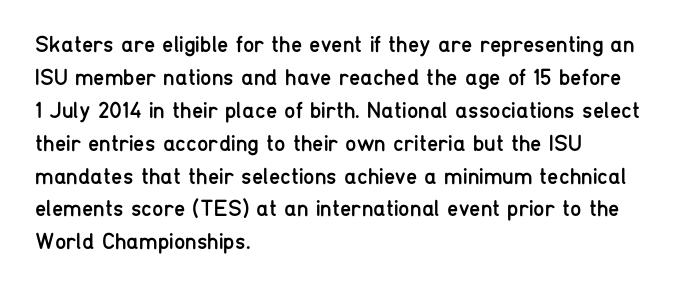
Q: Is the text bold? A: No.
Q: Is the text italic (slanted)? A: No, it is upright.
Q: Is the text underlined? A: No.
Q: How is the paragraph aligned? A: Left-aligned.
Q: Is the spacing between letters normal or unusually wide? A: Normal.
Q: Is the spacing between lines tight, normal or loose? A: Normal.
